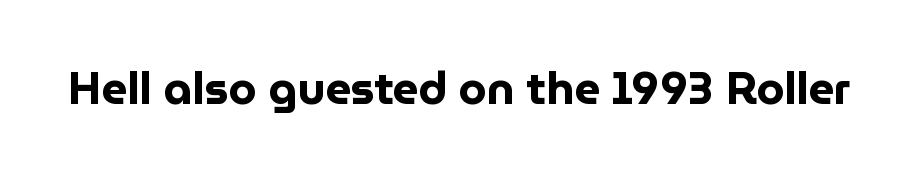
Students, note that the glyphs here touch the page at normal intervals. Varying glyph widths throughout — classic text-font behaviour. Typographically, this falls in the sans-serif category. Thick stems and heavy bowls — unmistakably bold. The letters stand straight up with perfectly vertical stems. The zone under the glyphs is completely vacant.
